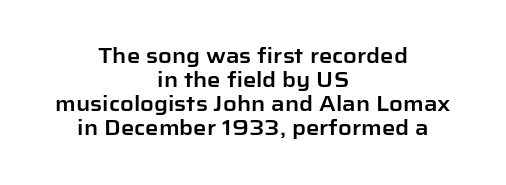
The image shows 21 px text type, upright; set centered, tight line spacing (1.15x), normal letter spacing, not underlined.
